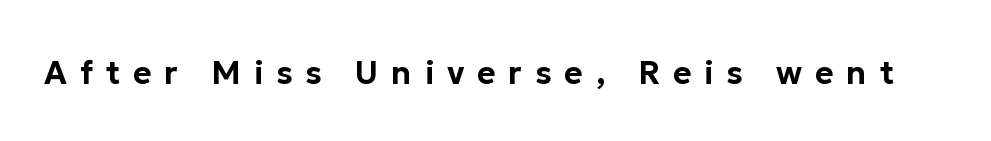
The image shows 32 px sans-serif type, upright; set unusually wide letter spacing (+0.4 em), not underlined; low stroke contrast and a medium x-height.
